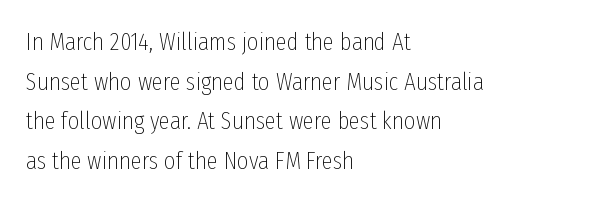
Q: Is the text bold? A: No.
Q: Is the text italic (slanted)? A: No, it is upright.
Q: Is the text underlined? A: No.
Q: How is the paragraph aligned? A: Left-aligned.
Q: Is the spacing between letters normal or unusually wide? A: Normal.
Q: Is the spacing between lines tight, normal or loose? A: Normal.
